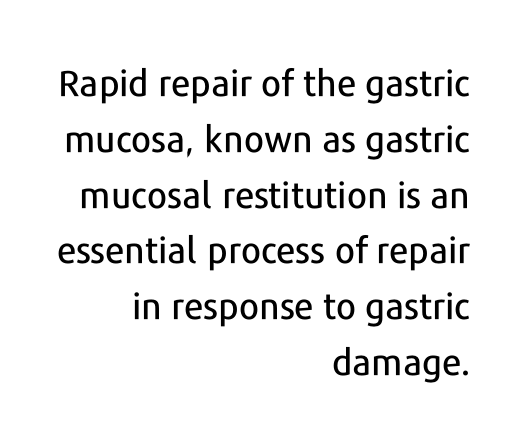
Q: Is the text italic (slanted)? A: No, it is upright.
Q: Is the typeface a serif or a sans-serif typeface? A: Sans-serif.
Q: Is the text underlined? A: No.
Q: How is the paragraph aligned? A: Right-aligned.
Q: Is the spacing between letters normal or unusually wide? A: Normal.
Q: Is the spacing between lines tight, normal or loose? A: Normal.
Q: Width (condensed, normal, or wide)? A: Normal.
Q: Stroke contrast? A: Low.
Q: x-height? A: Medium.
Q: Monospaced? A: No.
